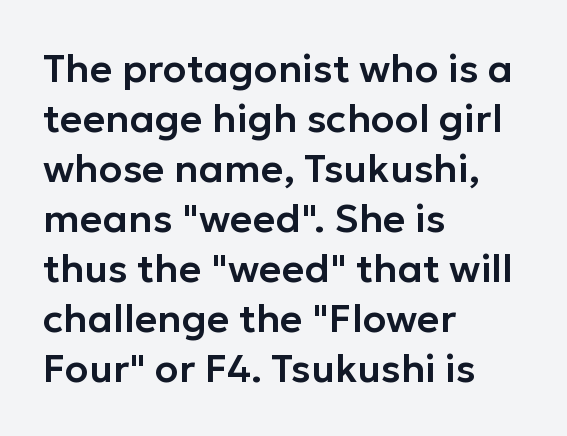
{"serif": "no", "italic": "no", "width": "normal", "stroke_contrast": "low", "x_height": "medium", "monospaced": "no", "underline": "no", "align": "left", "line_spacing": "normal", "line_spacing_ratio": 1.28, "letter_spacing": "normal", "letter_spacing_em": 0.0, "glyph_px": 39}
